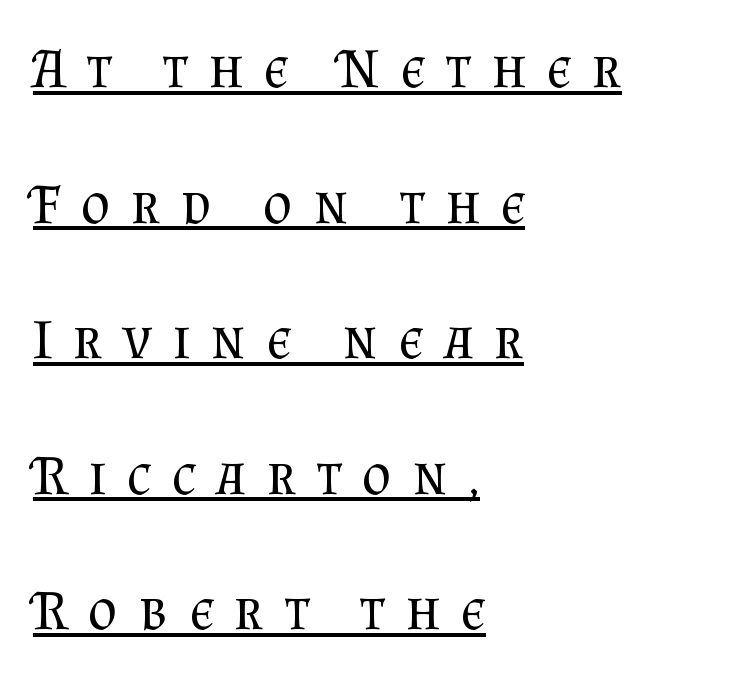
Quick note: underline on. A great deal of white space separates one row of letters from the next. Vertical stems look standard width or narrower in stroke. The designer went with a serif here, giving each stem small feet. Is this a fixed-width face? No — the glyphs have proportional, varying widths. Letter spacing: wide.
